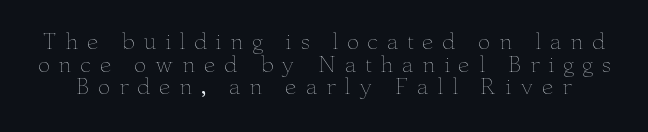
Ordinary non-slanted type is in use. Quick note: underline off. A typesetter would call this heavily tracked-out type. A typesetter would call this leading minimal, almost set solid.
